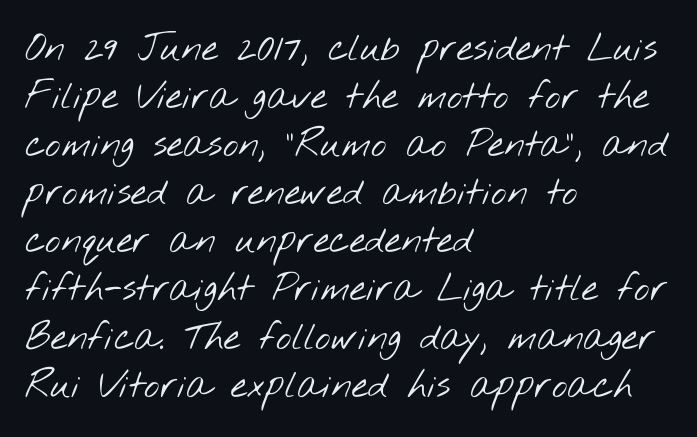
The image shows 37 px light, wide sans-serif type; set left-aligned, normal line spacing (1.3x), normal letter spacing, not underlined; low stroke contrast and a small x-height.
